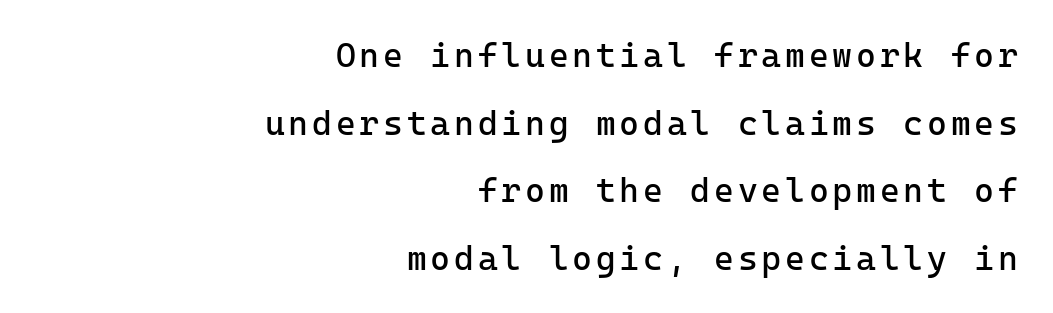
{"serif": "no", "italic": "no", "bold": "no", "weight": "regular", "width": "normal", "stroke_contrast": "low", "x_height": "medium", "underline": "no", "align": "right", "line_spacing": "loose", "line_spacing_ratio": 1.99, "glyph_px": 34}
